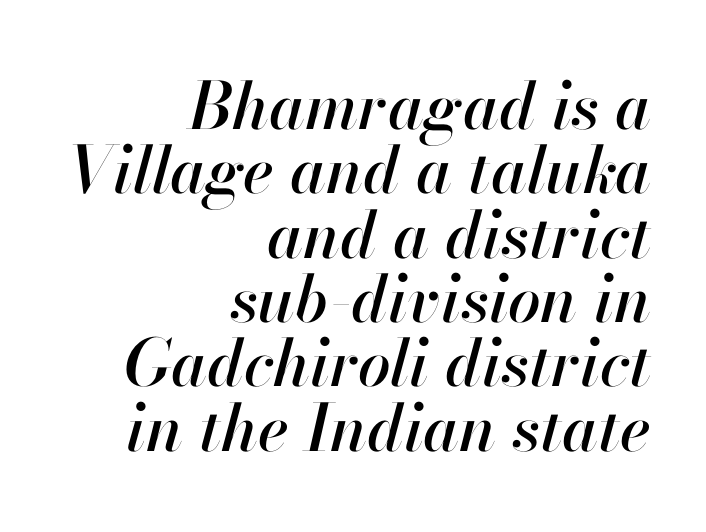
Rows of type sit shoulder to shoulder in the vertical direction. Rendered with sloped, italic letterforms. Nothing unusual about the tracking: characters are spaced as the font intends. Glance below the letters and you will spot only blank space. Right-aligned paragraph, ragged on the left.
